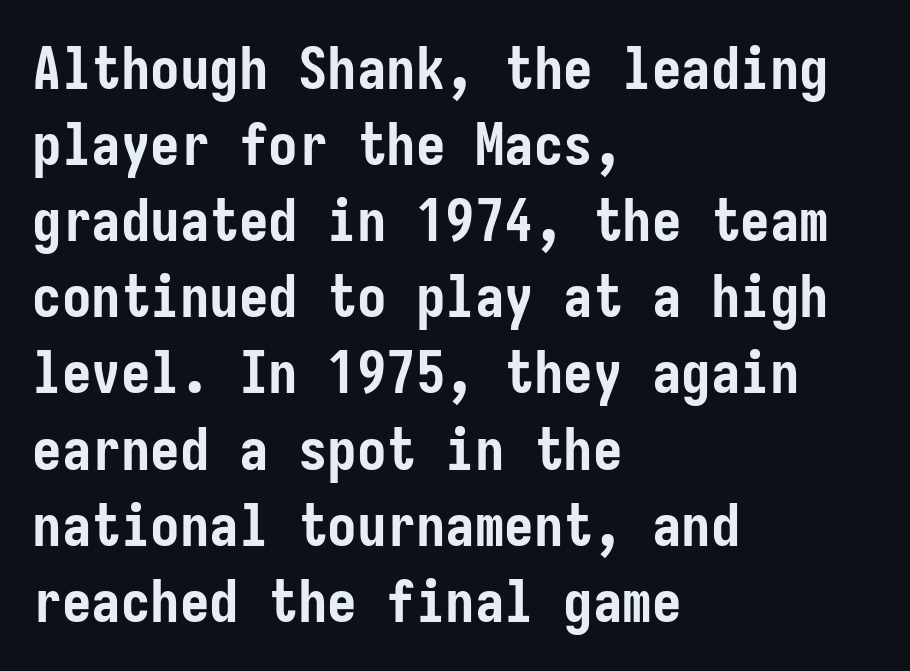
Q: Is the text bold? A: Yes.
Q: Is the text italic (slanted)? A: No, it is upright.
Q: Is the typeface a serif or a sans-serif typeface? A: Sans-serif.
Q: Is the text underlined? A: No.
Q: How is the paragraph aligned? A: Left-aligned.
Q: Is the spacing between letters normal or unusually wide? A: Normal.
Q: Is the spacing between lines tight, normal or loose? A: Normal.
Q: Width (condensed, normal, or wide)? A: Condensed.
Q: Stroke contrast? A: Low.
Q: x-height? A: Medium.
